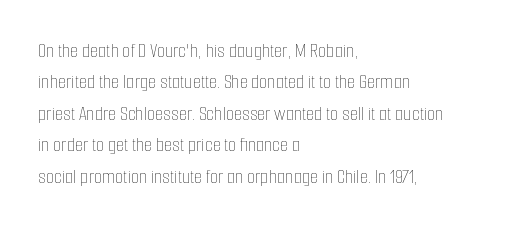
Each row of text sits above clean, open space. Italic? Not at all — the glyphs are vertical. Typeset ragged right — the left edge is the straight one. Each word holds together tightly as a unit, with standard inter-letter gaps. Interline gaps are of average width in this sample.
